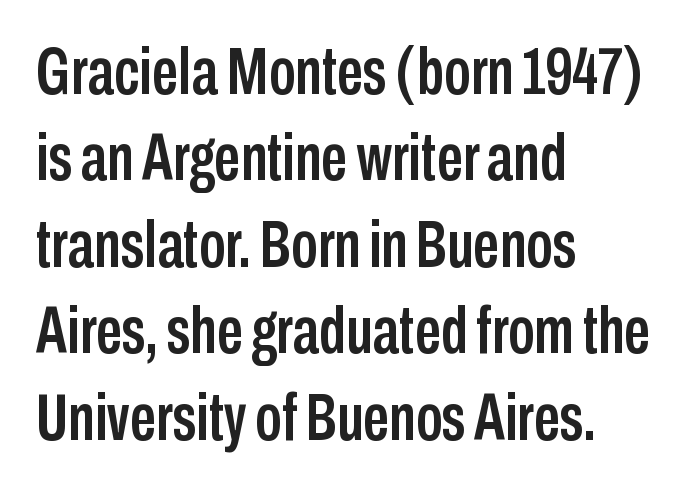
{"serif": "no", "italic": "no", "width": "condensed", "stroke_contrast": "low", "x_height": "medium", "monospaced": "no", "underline": "no", "align": "left", "line_spacing": "normal", "line_spacing_ratio": 1.31, "letter_spacing": "normal", "letter_spacing_em": 0.0, "glyph_px": 66}
